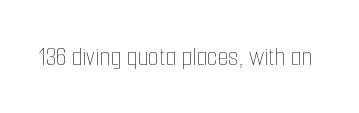
The image shows 28 px thin, condensed type, upright; set normal letter spacing, not underlined; low stroke contrast and a medium x-height.
